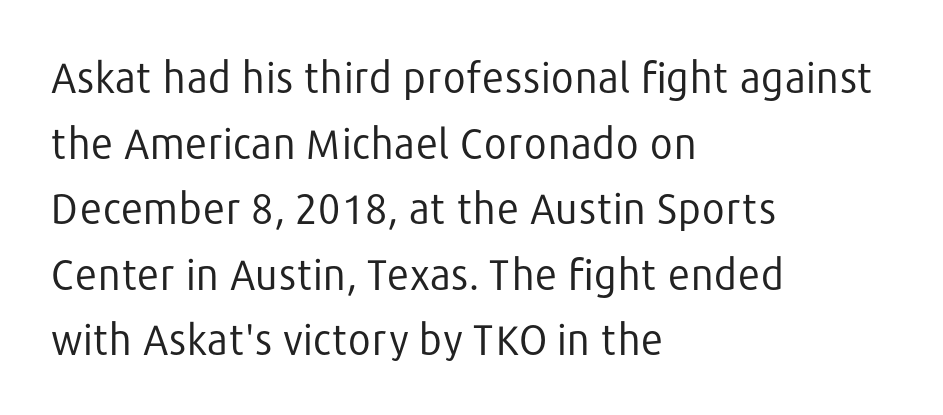
Every stem runs plumb, perpendicular to the baseline. Compared with typical body copy, the letter spacing here is the same. The rendering uses natural spacing where letterforms have individual widths. Quick note: interline space is typical. The rag falls on the right side of this text block. The font sits on the lighter half of the weight spectrum, regular included.
